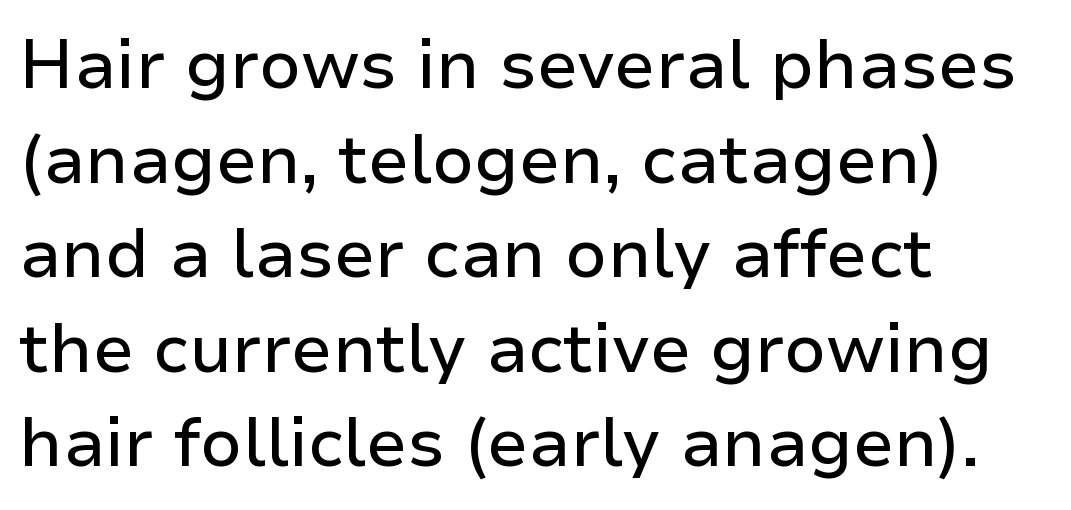
A roman cut, with each character standing at attention. Rows of type keep a routine distance in the vertical direction. Nothing unusual about the tracking: characters are spaced as the font intends. Every row of glyphs begins at an identical x-position on the left. Varying glyph widths throughout — classic text-font behaviour.
